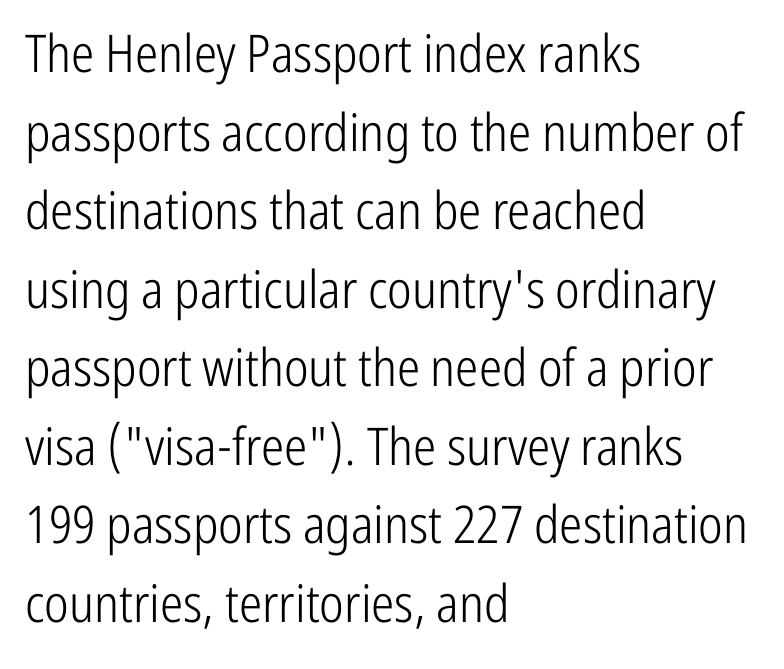
Q: Is the text bold? A: No.
Q: Is the text italic (slanted)? A: No, it is upright.
Q: Is the typeface a serif or a sans-serif typeface? A: Sans-serif.
Q: Is the text underlined? A: No.
Q: How is the paragraph aligned? A: Left-aligned.
Q: Is the spacing between letters normal or unusually wide? A: Normal.
Q: Is the spacing between lines tight, normal or loose? A: Normal.
Q: Width (condensed, normal, or wide)? A: Condensed.
Q: Stroke contrast? A: Low.
Q: x-height? A: Medium.
Q: Monospaced? A: No.
